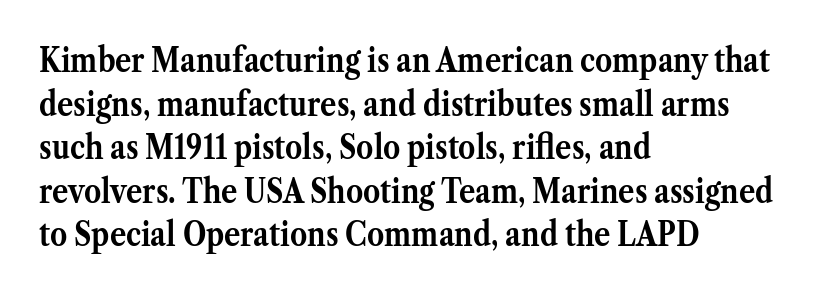
Q: Is the text bold? A: Yes.
Q: Is the text italic (slanted)? A: No, it is upright.
Q: Is the typeface a serif or a sans-serif typeface? A: Serif.
Q: Is the text underlined? A: No.
Q: How is the paragraph aligned? A: Left-aligned.
Q: Is the spacing between letters normal or unusually wide? A: Normal.
Q: Is the spacing between lines tight, normal or loose? A: Normal.
Q: Width (condensed, normal, or wide)? A: Normal.
Q: Stroke contrast? A: Medium.
Q: x-height? A: Medium.
Q: Monospaced? A: No.
